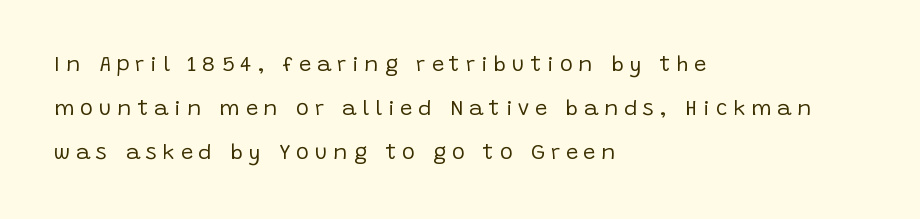
Q: Is the text bold? A: No.
Q: Is the text italic (slanted)? A: No, it is upright.
Q: Is the text underlined? A: No.
Q: How is the paragraph aligned? A: Left-aligned.
Q: Is the spacing between letters normal or unusually wide? A: Unusually wide.
Q: Is the spacing between lines tight, normal or loose? A: Loose.
